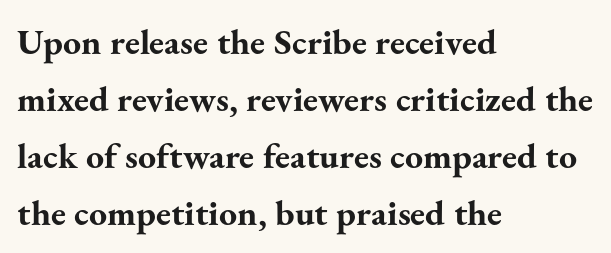
Q: Is the text bold? A: Yes.
Q: Is the text italic (slanted)? A: No, it is upright.
Q: Is the typeface a serif or a sans-serif typeface? A: Serif.
Q: Is the text underlined? A: No.
Q: How is the paragraph aligned? A: Left-aligned.
Q: Is the spacing between letters normal or unusually wide? A: Normal.
Q: Is the spacing between lines tight, normal or loose? A: Normal.
Q: Width (condensed, normal, or wide)? A: Normal.
Q: Stroke contrast? A: Medium.
Q: x-height? A: Small.
Q: Monospaced? A: No.
